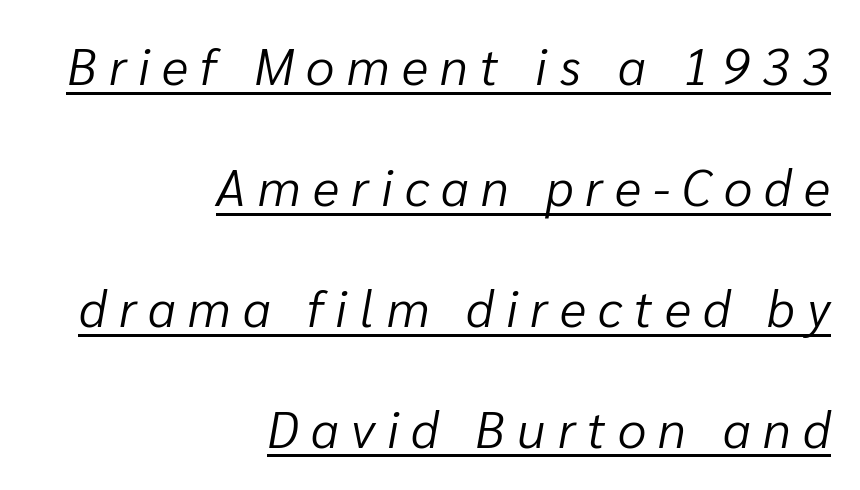
Q: Is the text bold? A: No.
Q: Is the text italic (slanted)? A: Yes, it leans right by about 10 degrees.
Q: Is the text underlined? A: Yes.
Q: How is the paragraph aligned? A: Right-aligned.
Q: Is the spacing between letters normal or unusually wide? A: Unusually wide.
Q: Is the spacing between lines tight, normal or loose? A: Loose.
Q: Width (condensed, normal, or wide)? A: Normal.
Q: Stroke contrast? A: Low.
Q: x-height? A: Medium.
Q: Monospaced? A: No.
